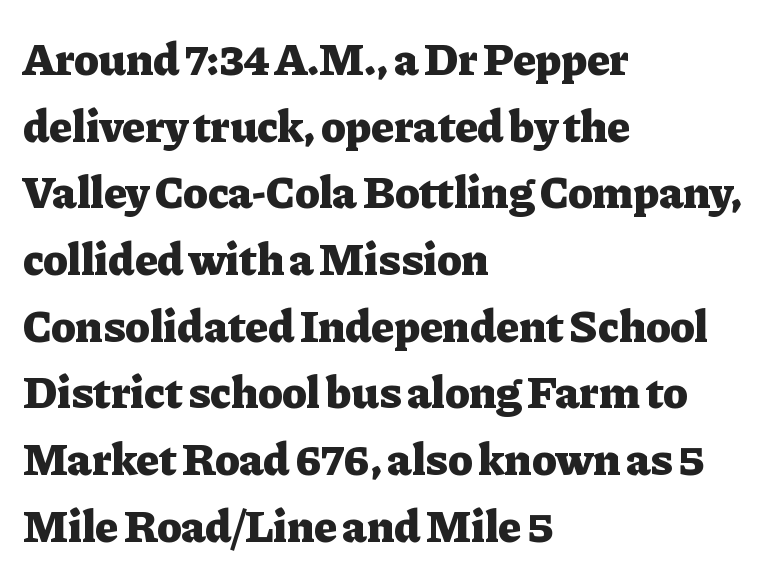
Each letter keeps its own natural width here, so spacing adapts to shape. The glyphs have the mass of a bold cut. Left-aligned paragraph, ragged on the right. The typeface chosen for these lines features serifs. Designer's note — italics off, roman on. Evenly set lines give the paragraph a standard silhouette.
